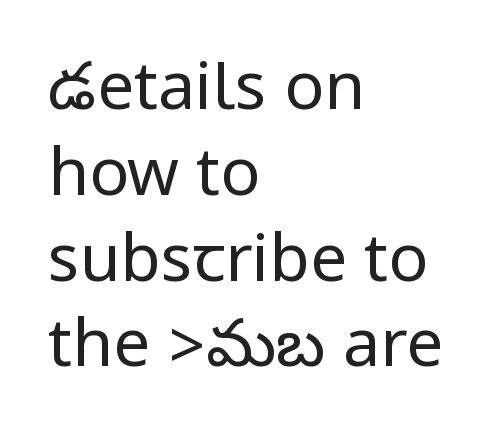
The image shows 66 px regular-weight, condensed sans-serif type, upright; set left-aligned, normal line spacing (1.3x), normal letter spacing, not underlined; low stroke contrast.
